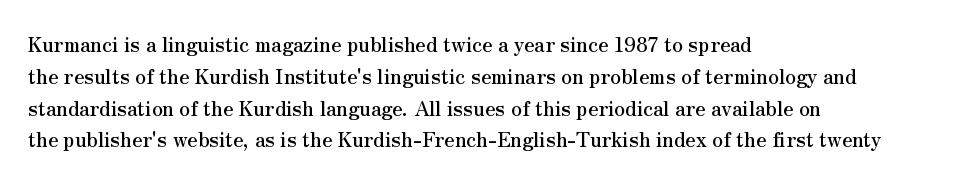
The letterforms sit shoulder to shoulder at normal distance. Ordinary non-slanted type is in use. All the whitespace from short lines collects on the right. The space between consecutive lines is moderate. The area under the type is left untouched.
